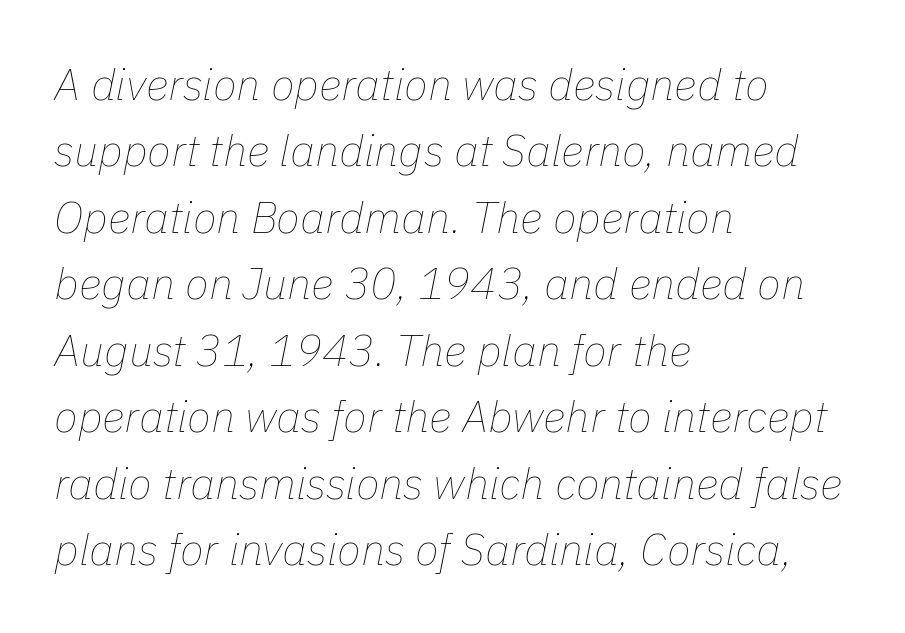
The image shows 44 px thin type, italic (leaning right); set left-aligned, normal line spacing (1.51x), normal letter spacing, not underlined; low stroke contrast and a medium x-height.
